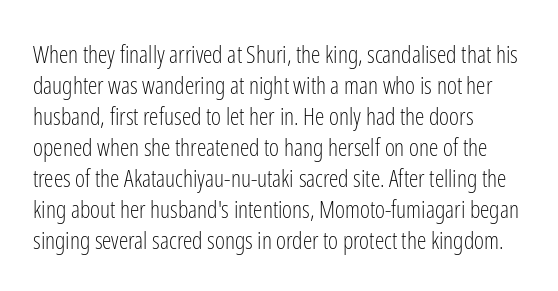
Q: Is the text bold? A: No.
Q: Is the text italic (slanted)? A: No, it is upright.
Q: Is the text underlined? A: No.
Q: How is the paragraph aligned? A: Left-aligned.
Q: Is the spacing between letters normal or unusually wide? A: Normal.
Q: Is the spacing between lines tight, normal or loose? A: Normal.
